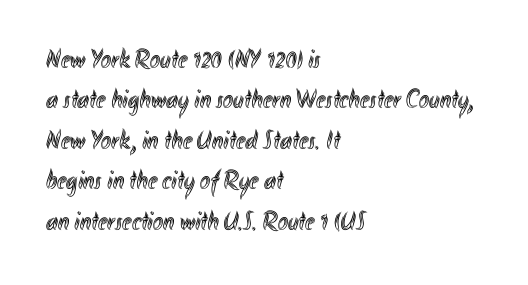
Q: Is the text italic (slanted)? A: Yes.
Q: Is the text underlined? A: No.
Q: How is the paragraph aligned? A: Left-aligned.
Q: Is the spacing between letters normal or unusually wide? A: Normal.
Q: Is the spacing between lines tight, normal or loose? A: Normal.
